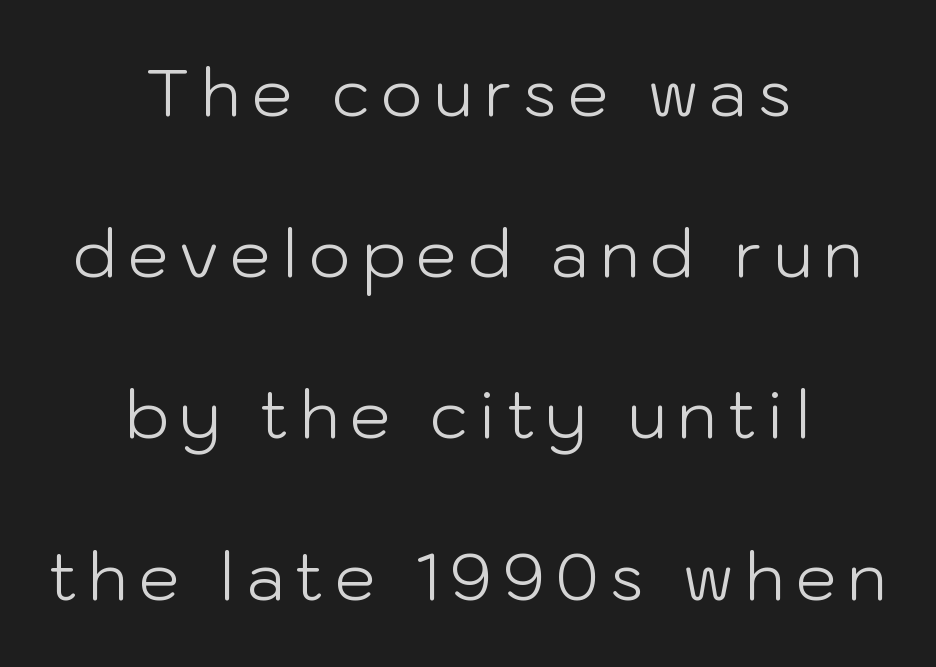
Ascenders rise straight up at ninety degrees. Note the varied advance widths — an 'i' is clearly narrower than an 'm'. Leftover space on each line is divided equally before and after the words. Regarding leading, the lines here are spaced well apart.
